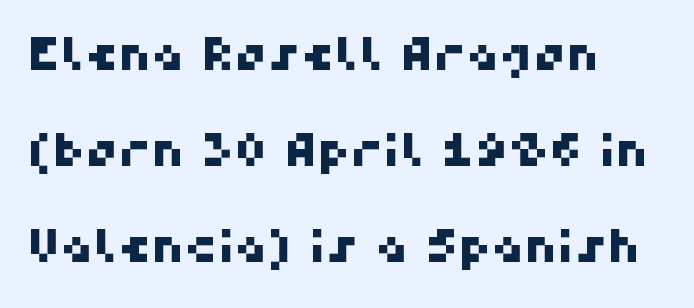
A clean baseline with only descenders dipping below it. Note the varied advance widths — an 'i' is clearly narrower than an 'm'. Are there feet on the stems? There aren't — it's a sans. The passage shown has conventional tracking throughout. The line-height multiplier appears high, well above default.
